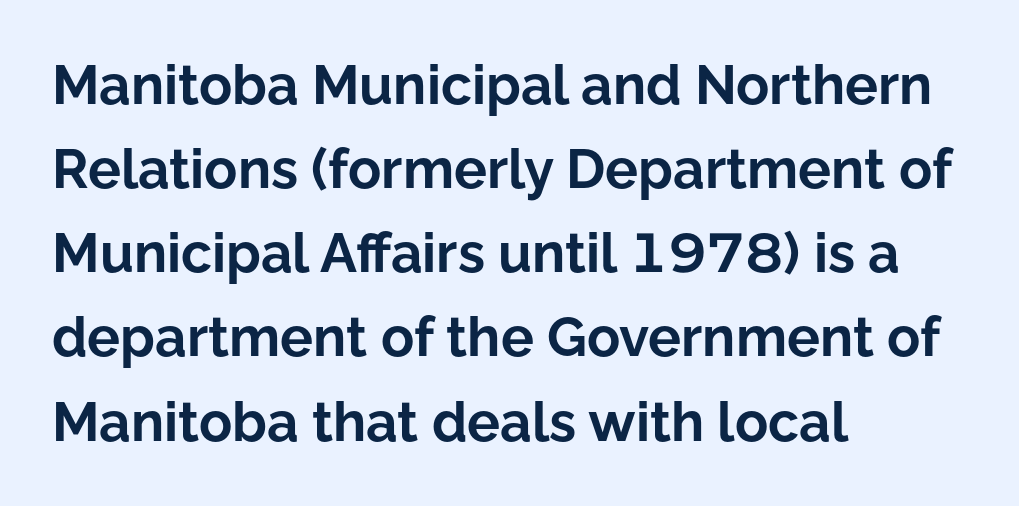
Decoration check: the copy has no underline. A roman cut, with each character standing at attention. You can tell from the bare stems that sans-serif type was used. I'd describe the lettering as bold — thick and assertive. The passage shown stacks its lines at a standard gap.
